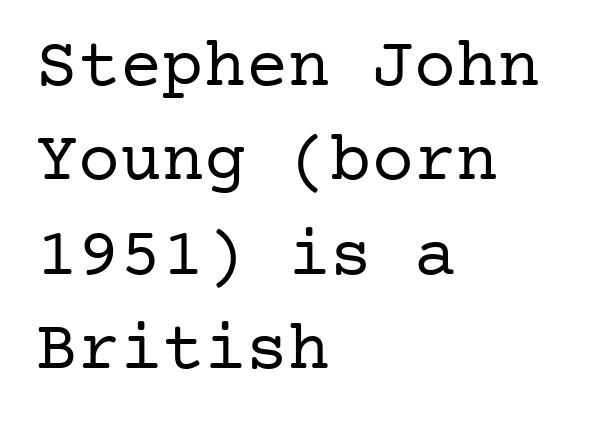
The image shows 70 px regular-weight serif type, upright; set left-aligned, normal line spacing (1.35x), normal letter spacing, not underlined; low stroke contrast and a medium x-height.
